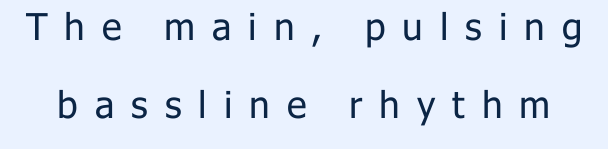
The image shows 37 px regular-weight sans-serif type, upright; set loose line spacing (2.12x), unusually wide letter spacing (+0.46 em), not underlined; low stroke contrast and a medium x-height.
